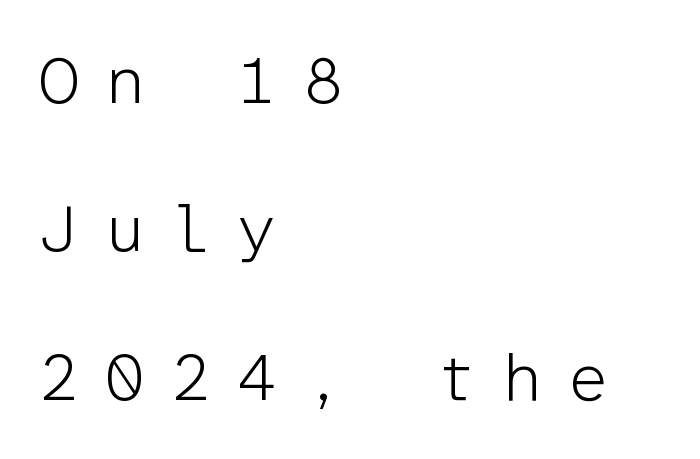
Q: Is the text bold? A: No.
Q: Is the text italic (slanted)? A: No, it is upright.
Q: Is the typeface a serif or a sans-serif typeface? A: Sans-serif.
Q: Is the text underlined? A: No.
Q: How is the paragraph aligned? A: Left-aligned.
Q: Is the spacing between letters normal or unusually wide? A: Unusually wide.
Q: Is the spacing between lines tight, normal or loose? A: Loose.
Q: Width (condensed, normal, or wide)? A: Normal.
Q: Stroke contrast? A: Low.
Q: x-height? A: Medium.
Q: Monospaced? A: Yes.
